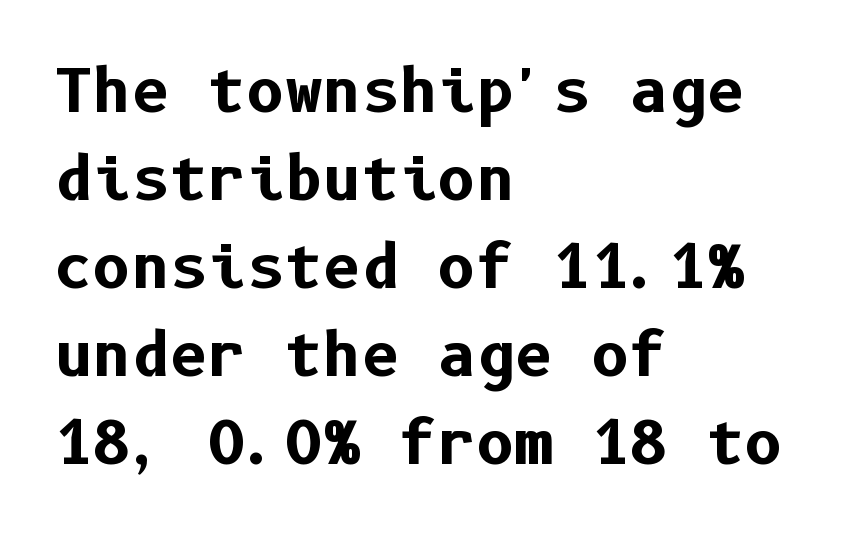
Nope, no serifs anywhere on these letters. This sample is left-justified, so line endings fall wherever the words run out. Words float on clear page, feet unadorned. This is roman type, the default non-slanted kind. The passage shown has conventional tracking throughout. Is the type bold? Yes — the strokes are clearly thick and heavy.
